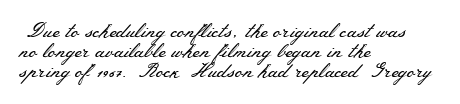
Q: Is the text bold? A: No.
Q: Is the text italic (slanted)? A: Yes.
Q: Is the text underlined? A: No.
Q: How is the paragraph aligned? A: Left-aligned.
Q: Is the spacing between letters normal or unusually wide? A: Normal.
Q: Is the spacing between lines tight, normal or loose? A: Tight.
